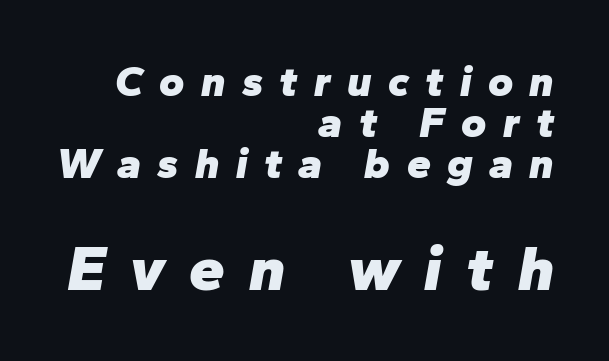
{"italic": "yes", "lean": "right", "slant_degrees": 10, "bold": "yes", "weight": "heavy", "width": "normal", "stroke_contrast": "low", "x_height": "medium", "monospaced": "no", "underline": "no", "align": "right", "line_spacing": "tight", "line_spacing_ratio": 0.95, "letter_spacing": "wide", "letter_spacing_em": 0.38, "larger_block": "second", "size_ratio": 1.49, "glyph_px": 64}
